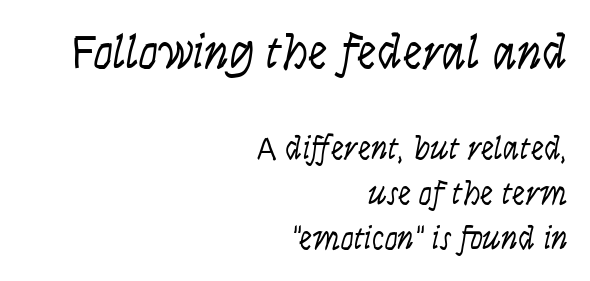
{"italic": "yes", "lean": "right", "slant_degrees": 9, "bold": "no", "weight": "light", "width": "condensed", "stroke_contrast": "low", "x_height": "large", "monospaced": "no", "underline": "no", "align": "right", "line_spacing": "normal", "line_spacing_ratio": 1.36, "letter_spacing": "normal", "letter_spacing_em": 0.0, "larger_block": "first", "size_ratio": 1.48, "glyph_px": 49}
